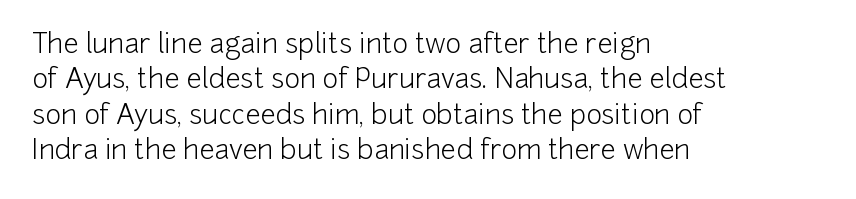
{"italic": "no", "bold": "no", "underline": "no", "align": "left", "line_spacing": "normal", "line_spacing_ratio": 1.31, "letter_spacing": "normal", "letter_spacing_em": 0.0, "glyph_px": 27}
